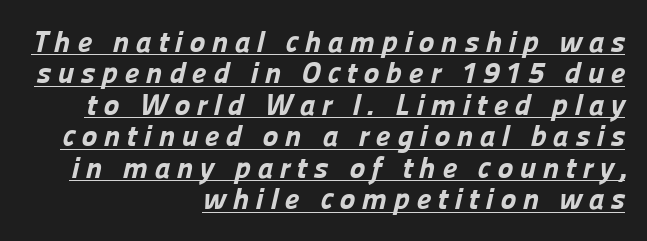
{"serif": "no", "bold": "yes", "weight": "bold", "width": "normal", "stroke_contrast": "low", "x_height": "medium", "monospaced": "no", "underline": "yes", "align": "right", "line_spacing": "tight", "line_spacing_ratio": 1.05, "letter_spacing": "wide", "letter_spacing_em": 0.21, "glyph_px": 30}
